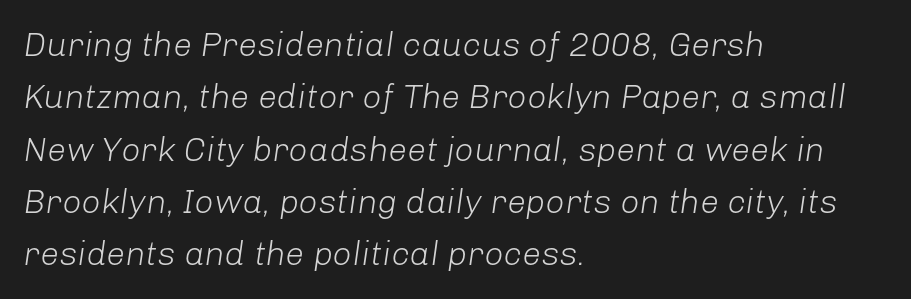
Q: Is the text bold? A: No.
Q: Is the text italic (slanted)? A: Yes, it leans right by about 8 degrees.
Q: Is the text underlined? A: No.
Q: How is the paragraph aligned? A: Left-aligned.
Q: Is the spacing between letters normal or unusually wide? A: Normal.
Q: Is the spacing between lines tight, normal or loose? A: Normal.
Q: Width (condensed, normal, or wide)? A: Normal.
Q: Stroke contrast? A: Low.
Q: x-height? A: Medium.
Q: Monospaced? A: No.
